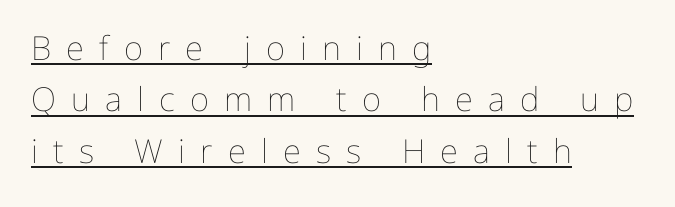
The letters are spread apart with noticeably loose tracking. The ragged edge is on the right, which tells us the setting is flush left. You could not count columns in this text — the font is proportionally spaced. Vertically, the passage feels balanced, rows spaced as you'd expect. What decoration does the sample have? An underline. Stroke mass is kept to a normal reading level or below.
